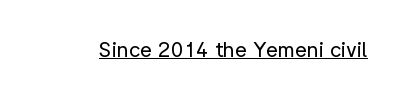
{"italic": "no", "bold": "no", "underline": "yes", "letter_spacing": "normal", "letter_spacing_em": 0.0, "glyph_px": 21}
